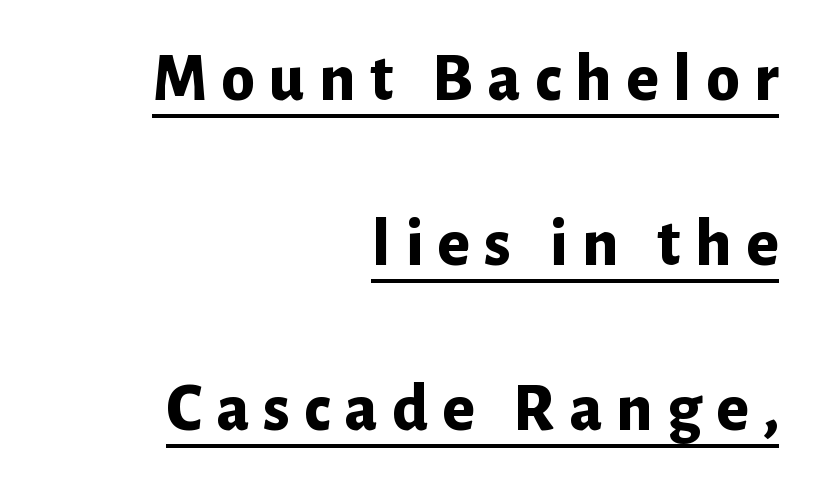
Q: Is the text bold? A: Yes.
Q: Is the text italic (slanted)? A: No, it is upright.
Q: Is the typeface a serif or a sans-serif typeface? A: Sans-serif.
Q: Is the text underlined? A: Yes.
Q: How is the paragraph aligned? A: Right-aligned.
Q: Is the spacing between letters normal or unusually wide? A: Unusually wide.
Q: Is the spacing between lines tight, normal or loose? A: Loose.
Q: Width (condensed, normal, or wide)? A: Normal.
Q: Stroke contrast? A: Low.
Q: x-height? A: Medium.
Q: Monospaced? A: No.
